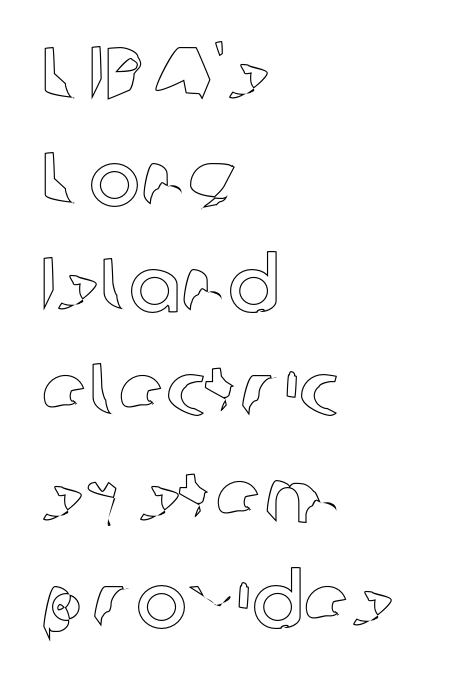
The image shows 77 px text type, upright; set left-aligned, normal line spacing (1.37x), normal letter spacing, not underlined; a medium x-height.
